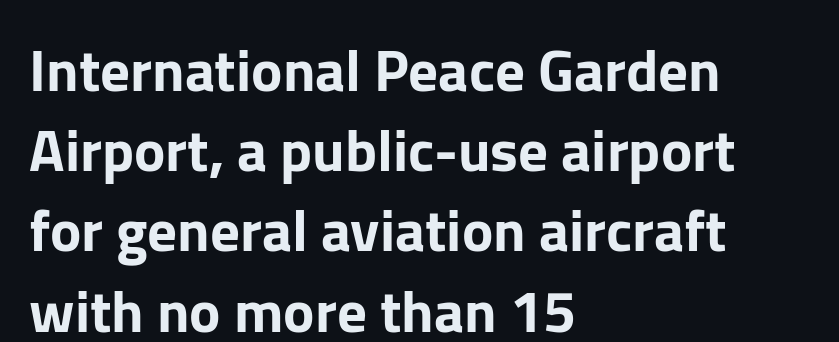
Q: Is the text italic (slanted)? A: No, it is upright.
Q: Is the typeface a serif or a sans-serif typeface? A: Sans-serif.
Q: Is the text underlined? A: No.
Q: How is the paragraph aligned? A: Left-aligned.
Q: Is the spacing between letters normal or unusually wide? A: Normal.
Q: Is the spacing between lines tight, normal or loose? A: Normal.
Q: Width (condensed, normal, or wide)? A: Normal.
Q: Stroke contrast? A: Low.
Q: x-height? A: Medium.
Q: Monospaced? A: No.
